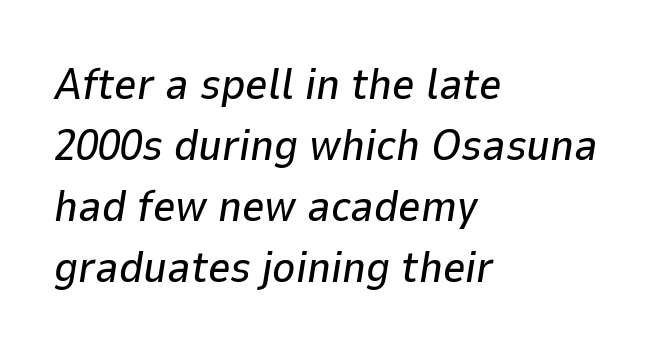
The image shows 44 px text type, italic (leaning right); set left-aligned, normal line spacing (1.39x), normal letter spacing, not underlined; low stroke contrast and a medium x-height.
